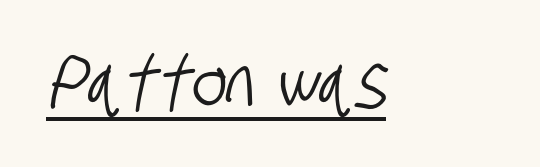
Check where the strokes stop: nothing finishes them off — pure sans. The type is set solid horizontally, with unmodified tracking. Varying glyph widths throughout — classic text-font behaviour. You can see a thin bar hugging the bottom of the glyphs.
